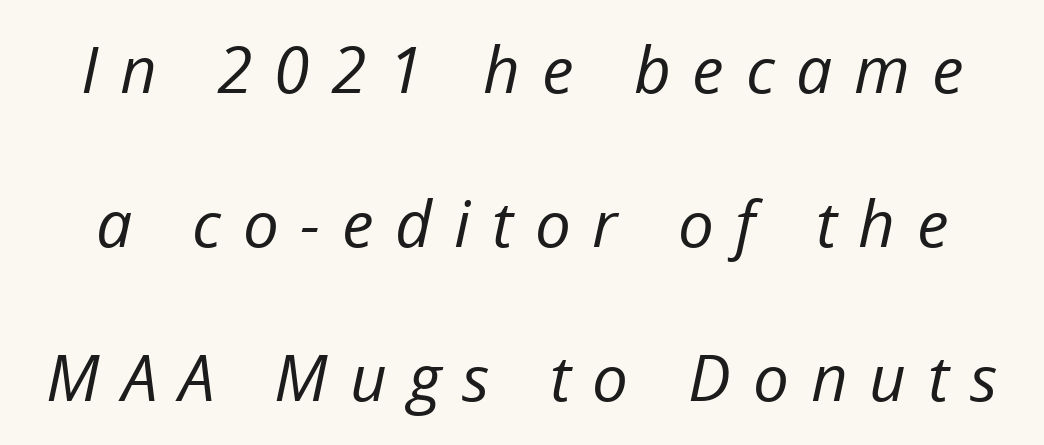
The strokes carry an ordinary text weight at most. If you drew a line through each stem, it would be angled. The face used here is rendered with a markedly widened letterfit. The passage shown is typed in a proportional face where columns would drift. The strip under each line holds only bare page. Widely set lines give the paragraph a tall, airy silhouette.
